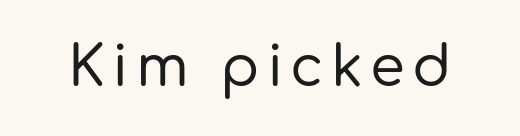
{"serif": "no", "italic": "no", "width": "normal", "stroke_contrast": "low", "x_height": "medium", "monospaced": "no", "underline": "no", "glyph_px": 56}
